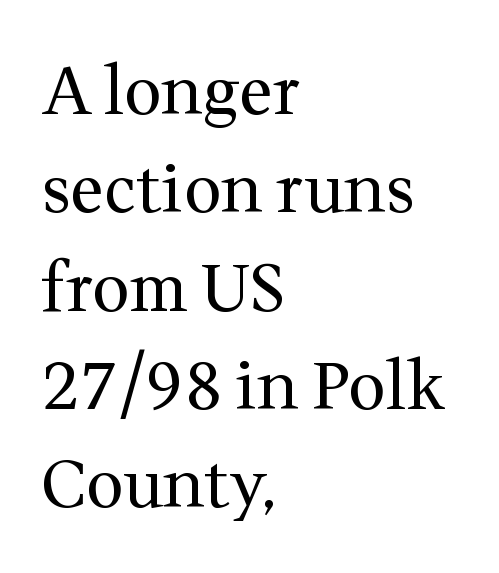
Q: Is the text bold? A: No.
Q: Is the text italic (slanted)? A: No, it is upright.
Q: Is the typeface a serif or a sans-serif typeface? A: Serif.
Q: Is the text underlined? A: No.
Q: How is the paragraph aligned? A: Left-aligned.
Q: Is the spacing between letters normal or unusually wide? A: Normal.
Q: Is the spacing between lines tight, normal or loose? A: Normal.
Q: Width (condensed, normal, or wide)? A: Normal.
Q: Stroke contrast? A: Medium.
Q: x-height? A: Medium.
Q: Monospaced? A: No.
